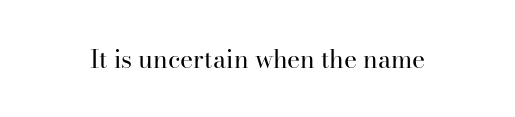
Q: Is the text bold? A: No.
Q: Is the text italic (slanted)? A: No, it is upright.
Q: Is the text underlined? A: No.
Q: Is the spacing between letters normal or unusually wide? A: Normal.
